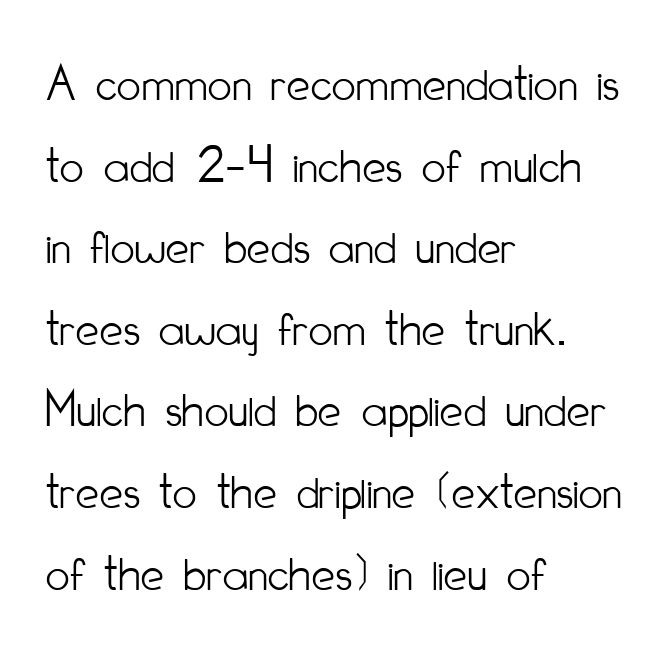
Q: Is the text bold? A: No.
Q: Is the text italic (slanted)? A: No, it is upright.
Q: Is the typeface a serif or a sans-serif typeface? A: Sans-serif.
Q: Is the text underlined? A: No.
Q: How is the paragraph aligned? A: Left-aligned.
Q: Is the spacing between letters normal or unusually wide? A: Normal.
Q: Is the spacing between lines tight, normal or loose? A: Normal.
Q: Width (condensed, normal, or wide)? A: Condensed.
Q: Stroke contrast? A: Low.
Q: x-height? A: Small.
Q: Monospaced? A: No.
